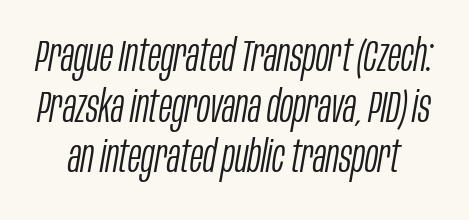
Q: Is the text bold? A: No.
Q: Is the text italic (slanted)? A: Yes, it leans right by about 10 degrees.
Q: Is the text underlined? A: No.
Q: Is the spacing between letters normal or unusually wide? A: Normal.
Q: Is the spacing between lines tight, normal or loose? A: Tight.
Q: Width (condensed, normal, or wide)? A: Condensed.
Q: Stroke contrast? A: Low.
Q: x-height? A: Large.
Q: Monospaced? A: No.
